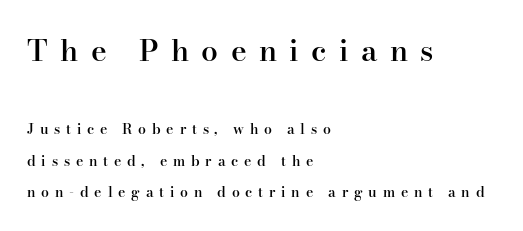
The text block is weighted toward the left margin, trailing off unevenly rightward. The designer gave the opening block more size than the closing block. You could fit nearly another row in the gap between these rows. Anything drawn beneath the words? Only blank space. Caption: semibold face, moderately heavy strokes.
